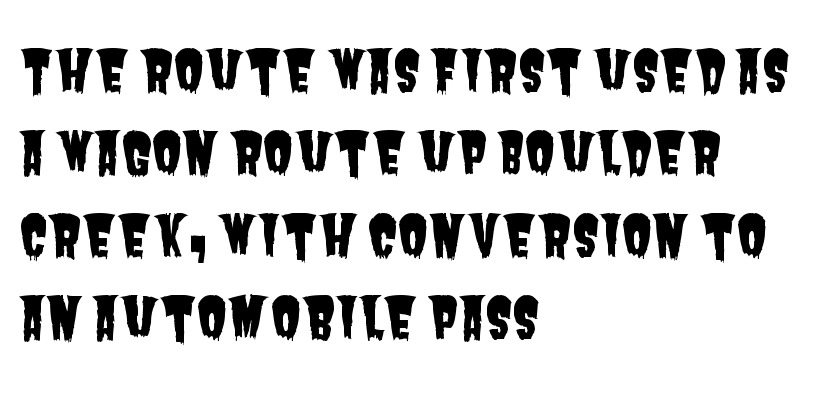
The image shows 56 px condensed sans-serif type; set left-aligned, normal line spacing (1.47x), normal letter spacing, not underlined; low stroke contrast and a large x-height.
